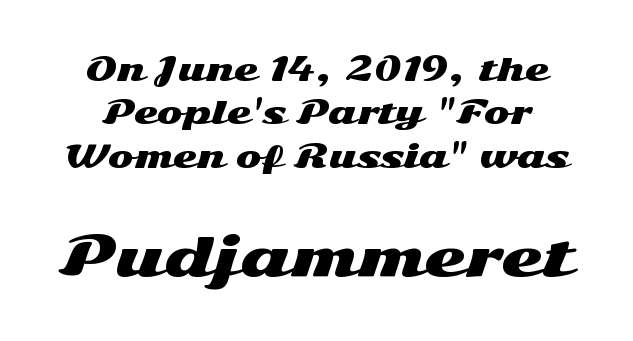
Q: Is the text italic (slanted)? A: Yes.
Q: Is the typeface a serif or a sans-serif typeface? A: Sans-serif.
Q: Is the text underlined? A: No.
Q: Is the spacing between letters normal or unusually wide? A: Normal.
Q: Is the spacing between lines tight, normal or loose? A: Normal.
Q: Which block of text is set in a larger size, the first (top) or the second (bottom)? A: The second (bottom) one.
Q: Width (condensed, normal, or wide)? A: Wide.
Q: Stroke contrast? A: Medium.
Q: x-height? A: Medium.
Q: Monospaced? A: No.
